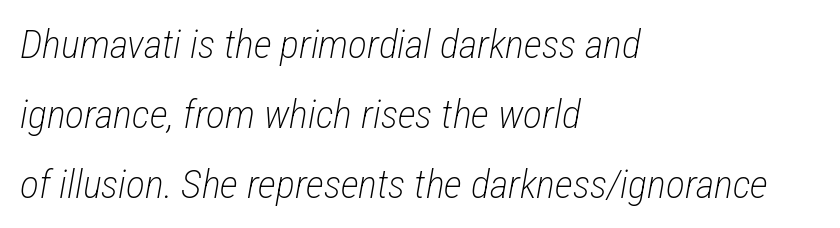
Underline: absent. Think of a printed novel: that variable character pitch is what you see here. The letterforms sit at book weight or below. Students, note that the glyphs here touch the page at normal intervals. Italic: yes, the glyphs are oblique.
